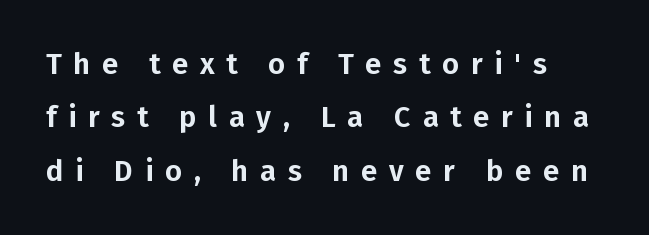
The image shows 29 px sans-serif type, upright; set left-aligned, line spacing 1.84x, unusually wide letter spacing (+0.41 em), not underlined; low stroke contrast and a medium x-height.
